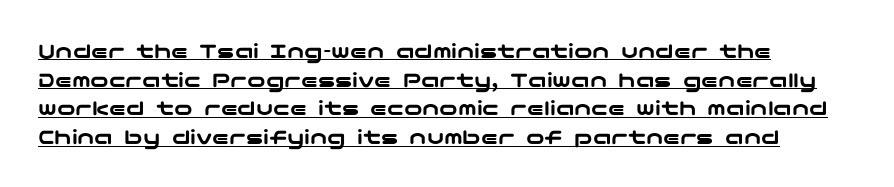
If you measured baseline to baseline, you'd find a middling distance. Decoration check: the copy is underlined. A student would call this left alignment; a typographer would say flush left, rag right. The type is set solid horizontally, with unmodified tracking. You can tell it's not italic because the verticals are truly vertical.
